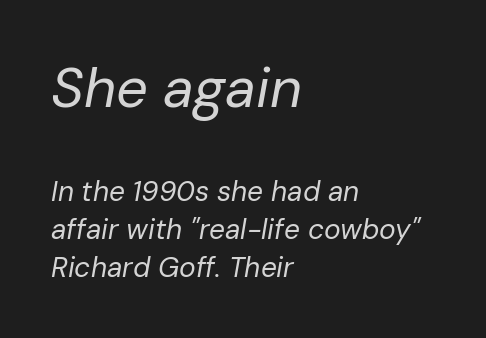
Spacing verdict: proportional, widths tailored to each character. Horizontal bands of white between lines are of average thickness. Reading down the block, your eye returns to a fixed left position each line. Beneath every word, the page is bare. The rendering shrinks the type as you move from the upper chunk to the lower.
